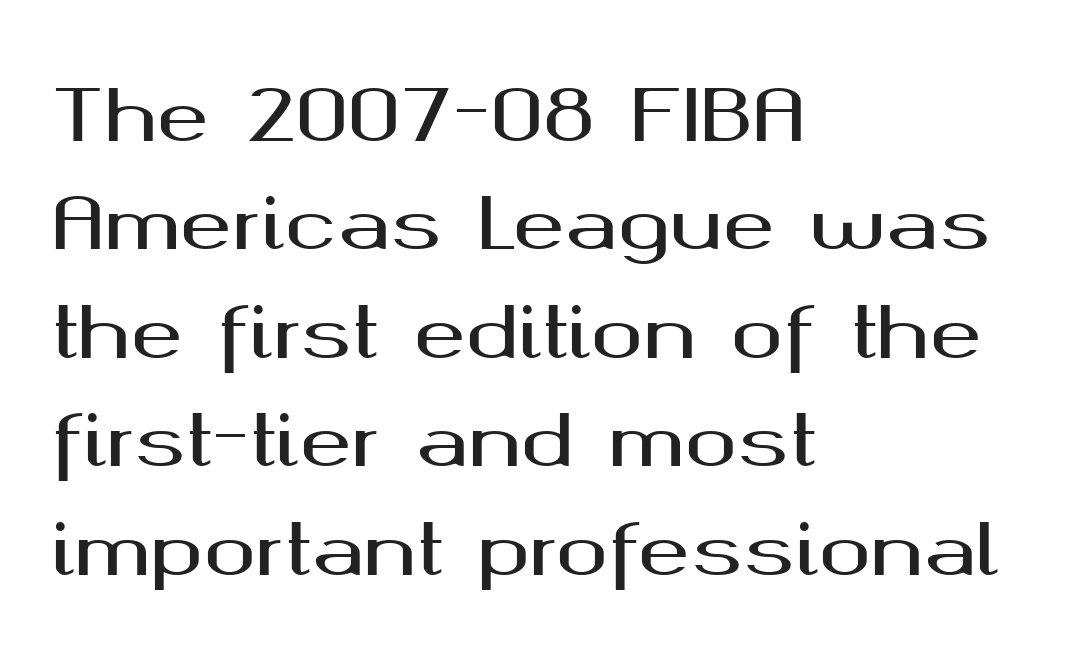
The image shows 70 px wide sans-serif type, upright; set left-aligned, normal line spacing (1.55x), normal letter spacing, not underlined; medium stroke contrast and a medium x-height.
